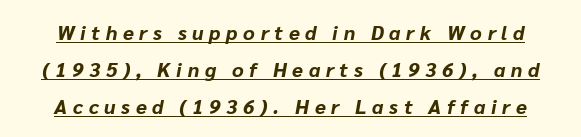
The typesetting leans heavy: a genuine bold. Each line of the rendering has a horizontal stroke beneath the glyphs. In terms of posture, this sample is oblique. Tracking here is generous; glyphs stand well apart from one another.
